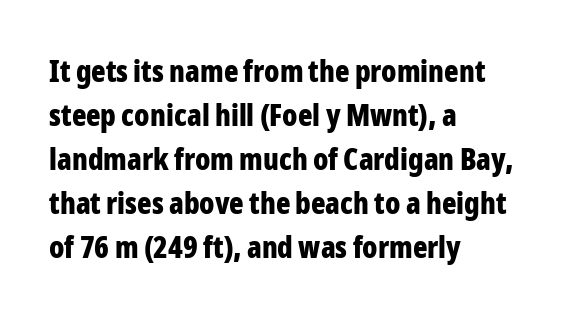
{"serif": "no", "italic": "no", "bold": "yes", "weight": "bold", "width": "condensed", "stroke_contrast": "low", "x_height": "medium", "monospaced": "no", "underline": "no", "align": "left", "line_spacing": "normal", "line_spacing_ratio": 1.47, "letter_spacing": "normal", "letter_spacing_em": 0.0, "glyph_px": 30}
